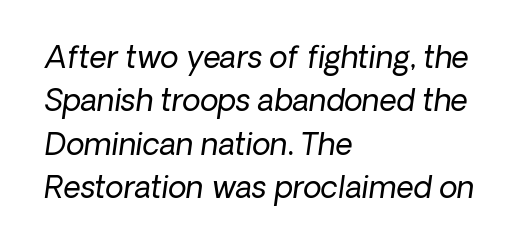
Q: Is the text bold? A: No.
Q: Is the text italic (slanted)? A: Yes, it leans right by about 8 degrees.
Q: Is the text underlined? A: No.
Q: How is the paragraph aligned? A: Left-aligned.
Q: Is the spacing between letters normal or unusually wide? A: Normal.
Q: Is the spacing between lines tight, normal or loose? A: Normal.
Q: Width (condensed, normal, or wide)? A: Normal.
Q: Stroke contrast? A: Low.
Q: x-height? A: Medium.
Q: Monospaced? A: No.
